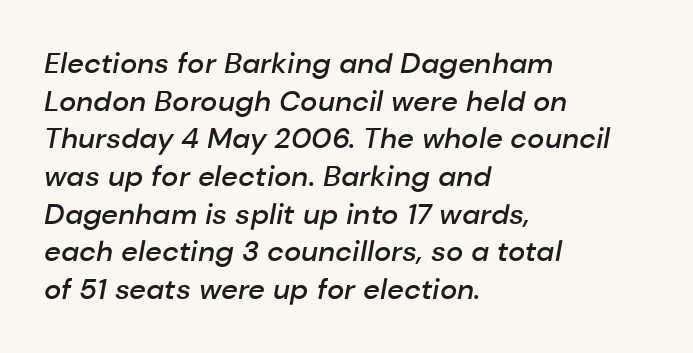
The image shows 29 px semibold type, italic (leaning right); set left-aligned, normal line spacing (1.3x), normal letter spacing, not underlined; low stroke contrast and a medium x-height.
